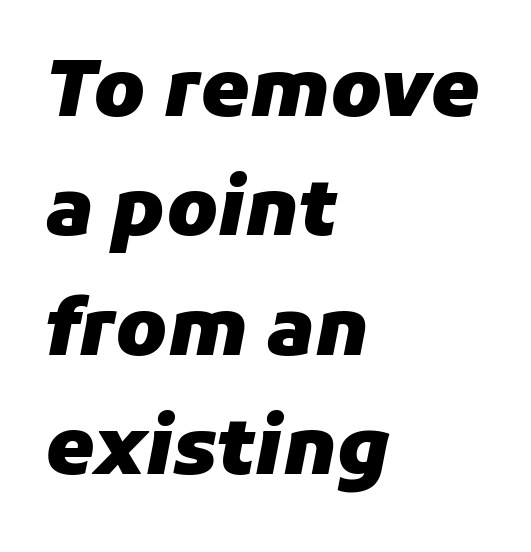
Q: Is the text bold? A: Yes.
Q: Is the text italic (slanted)? A: Yes, it leans right by about 11 degrees.
Q: Is the text underlined? A: No.
Q: How is the paragraph aligned? A: Left-aligned.
Q: Is the spacing between letters normal or unusually wide? A: Normal.
Q: Is the spacing between lines tight, normal or loose? A: Normal.
Q: Width (condensed, normal, or wide)? A: Normal.
Q: Stroke contrast? A: Low.
Q: x-height? A: Medium.
Q: Monospaced? A: No.
